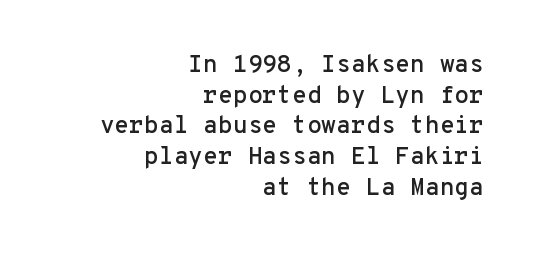
The image shows 24 px text type, upright; set right-aligned, normal line spacing (1.28x), normal letter spacing, not underlined.
